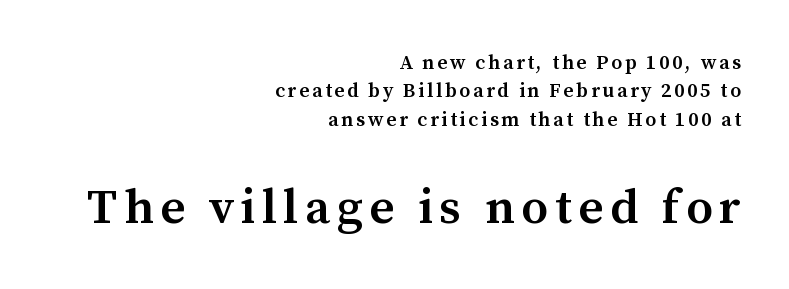
A fair bit of extra ink — the face is semibold, not bold. The space between consecutive lines is moderate. The paragraph shown leans on its right margin. If you squint, the bottom block still reads clearly — it's the larger of the two.
